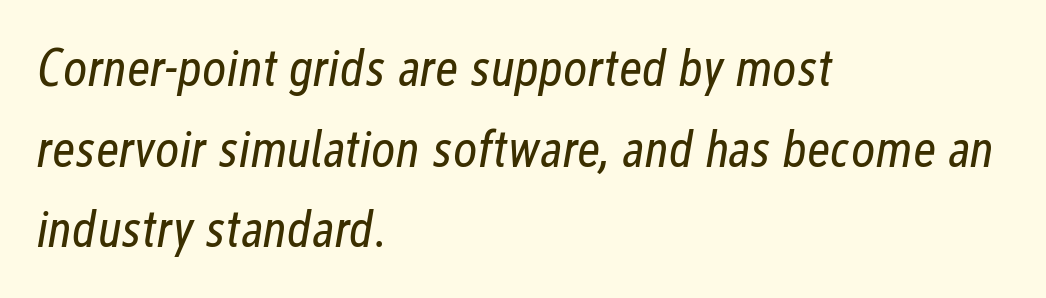
Every row of glyphs begins at an identical x-position on the left. The strip under each line holds only bare page. Looks like regular typesetting: each glyph gets only the width it needs. Caption: standard tracking, unaltered.
